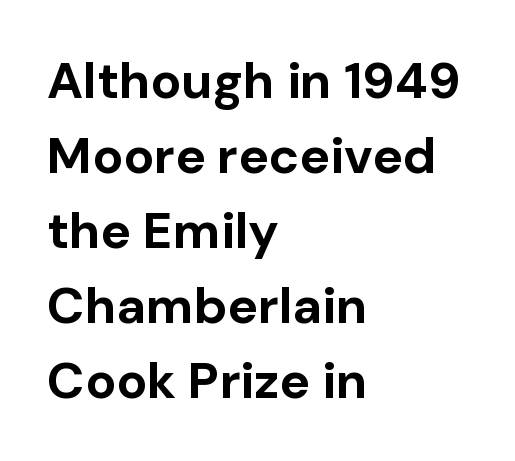
The passage shown is typed in a proportional face where columns would drift. It's the straight-up-and-down kind of type. These lines sit exactly where default settings would place them. There is no visible air inserted between adjacent glyphs. This rendering employs a face without finishing strokes, i.e., a sans-serif. Each line starts at the same left margin while the right side varies.
